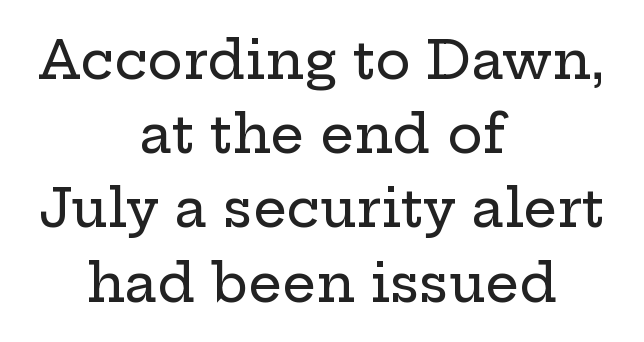
The rendering uses natural spacing where letterforms have individual widths. These lines sit exactly where default settings would place them. The glyphs are unaccompanied by any horizontal stroke below them. The horizontal fit of the characters is conventional and even. This is serif lettering, the kind often seen in printed books. This rendering uses center alignment, leaving both contours irregular but symmetric.
